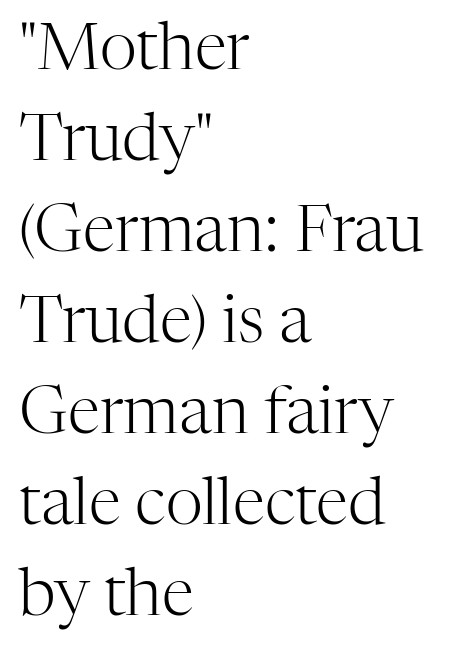
The image shows 65 px light serif type, upright; set left-aligned, normal line spacing (1.4x), normal letter spacing, not underlined; high stroke contrast and a medium x-height.
